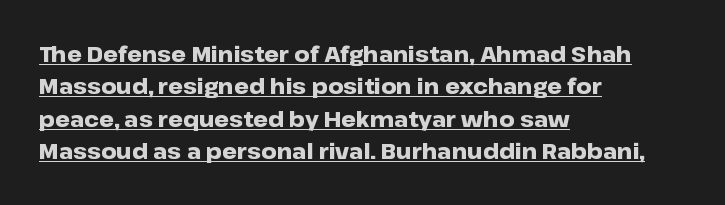
The image shows 21 px bold type, upright; set left-aligned, normal line spacing (1.54x), normal letter spacing, underlined.
